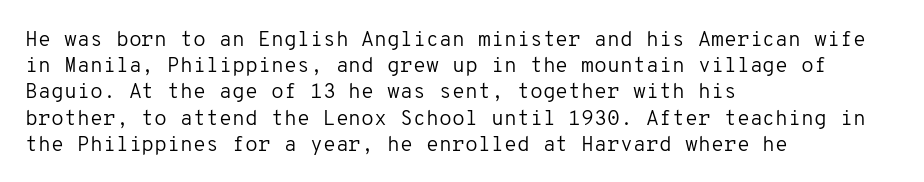
Does extra space separate the letters? No, they use regular spacing. Layout note: lines flush left. The area under the type is left untouched. This reads as an unemphasized weight, regular at the heaviest. This is roman type, the default non-slanted kind. Vertical spacing — default.
